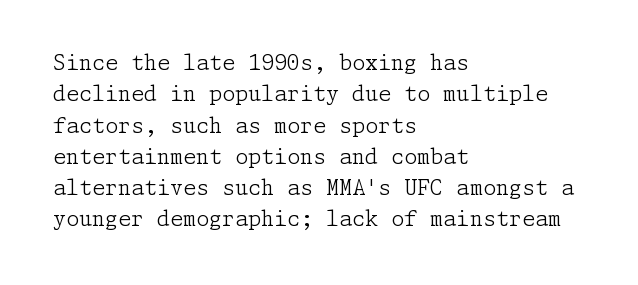
Q: Is the text bold? A: No.
Q: Is the text italic (slanted)? A: No, it is upright.
Q: Is the text underlined? A: No.
Q: How is the paragraph aligned? A: Left-aligned.
Q: Is the spacing between letters normal or unusually wide? A: Normal.
Q: Is the spacing between lines tight, normal or loose? A: Normal.
